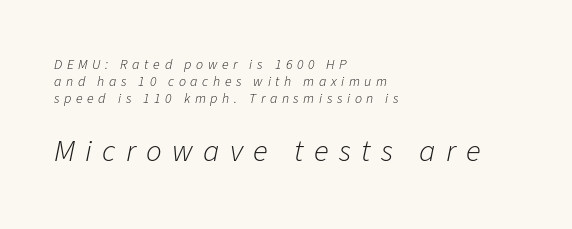
Q: Is the text bold? A: No.
Q: Is the text italic (slanted)? A: Yes, it leans right by about 11 degrees.
Q: Is the text underlined? A: No.
Q: How is the paragraph aligned? A: Left-aligned.
Q: Is the spacing between letters normal or unusually wide? A: Unusually wide.
Q: Which block of text is set in a larger size, the first (top) or the second (bottom)? A: The second (bottom) one.
Q: Width (condensed, normal, or wide)? A: Normal.
Q: Stroke contrast? A: Low.
Q: x-height? A: Medium.
Q: Monospaced? A: No.
